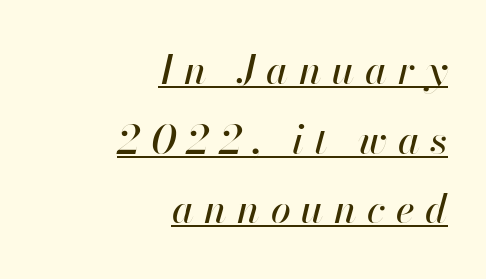
The image shows 40 px text type, italic (leaning right); set right-aligned, line spacing 1.74x, unusually wide letter spacing (+0.26 em), underlined; high stroke contrast and a small x-height.
